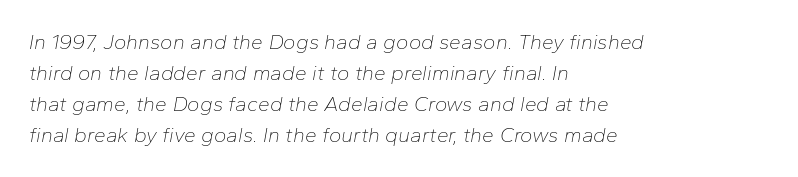
Q: Is the text bold? A: No.
Q: Is the text italic (slanted)? A: Yes, it leans right by about 10 degrees.
Q: Is the text underlined? A: No.
Q: How is the paragraph aligned? A: Left-aligned.
Q: Is the spacing between letters normal or unusually wide? A: Normal.
Q: Is the spacing between lines tight, normal or loose? A: Normal.
